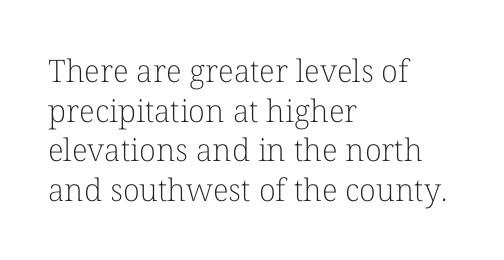
Q: Is the text bold? A: No.
Q: Is the text italic (slanted)? A: No, it is upright.
Q: Is the typeface a serif or a sans-serif typeface? A: Serif.
Q: Is the text underlined? A: No.
Q: How is the paragraph aligned? A: Left-aligned.
Q: Is the spacing between letters normal or unusually wide? A: Normal.
Q: Is the spacing between lines tight, normal or loose? A: Normal.
Q: Width (condensed, normal, or wide)? A: Normal.
Q: Stroke contrast? A: Low.
Q: x-height? A: Medium.
Q: Monospaced? A: No.
